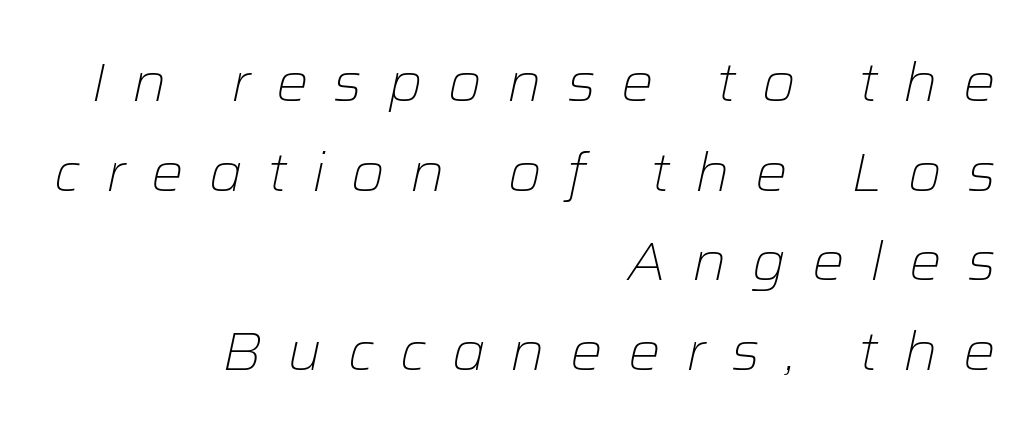
Q: Is the text bold? A: No.
Q: Is the text italic (slanted)? A: Yes, it leans right by about 12 degrees.
Q: Is the text underlined? A: No.
Q: How is the paragraph aligned? A: Right-aligned.
Q: Is the spacing between letters normal or unusually wide? A: Unusually wide.
Q: Is the spacing between lines tight, normal or loose? A: Normal.
Q: Width (condensed, normal, or wide)? A: Normal.
Q: Stroke contrast? A: Low.
Q: x-height? A: Medium.
Q: Monospaced? A: No.
